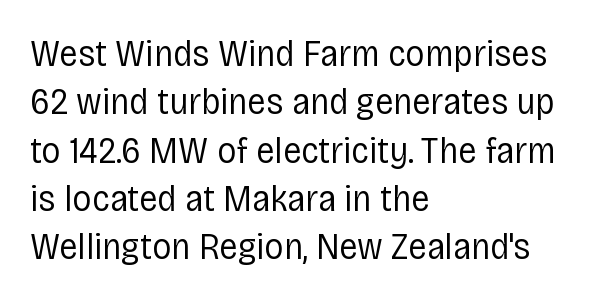
Quick note: interline space is typical. You can tell from the bare stems that sans-serif type was used. Vertical strokes here are truly vertical. Is the letter spacing exaggerated? No — it looks like the ordinary default. The string is rendered with underlining switched off.
